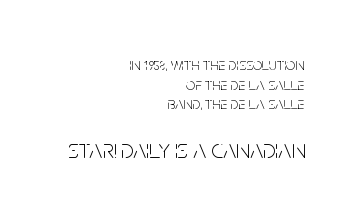
The image shows 26 px text type, upright; set right-aligned, line spacing 1.16x, normal letter spacing, not underlined; the second (bottom) block is 1.53x larger.
